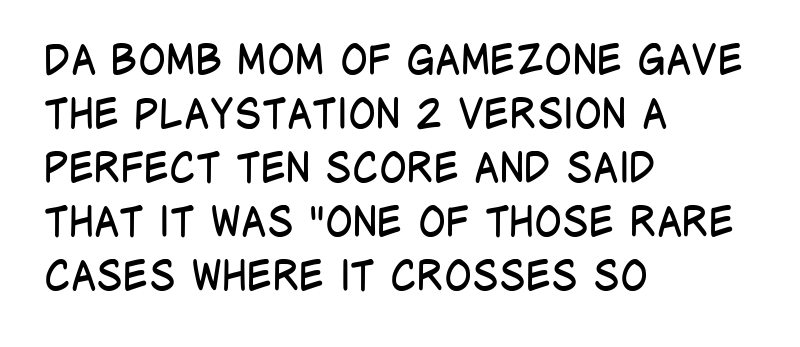
Tall strokes in this sample are plumb rather than angled. These lines stack with their left ends in a neat column. Look at the tracking — it's just the regular setting, nothing added. The glyphs in this specimen are sans serif. Summary of weight: not heavy and not bold. This sample has the flowing, uneven cadence of proportional lettering.
